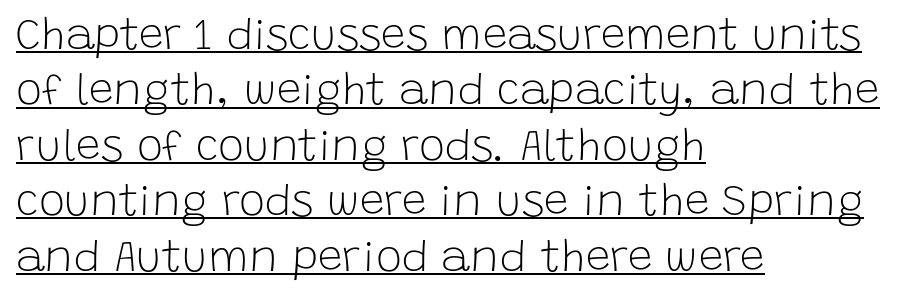
The image shows 44 px light sans-serif type, upright; set left-aligned, normal line spacing (1.26x), normal letter spacing, underlined; low stroke contrast and a large x-height.
